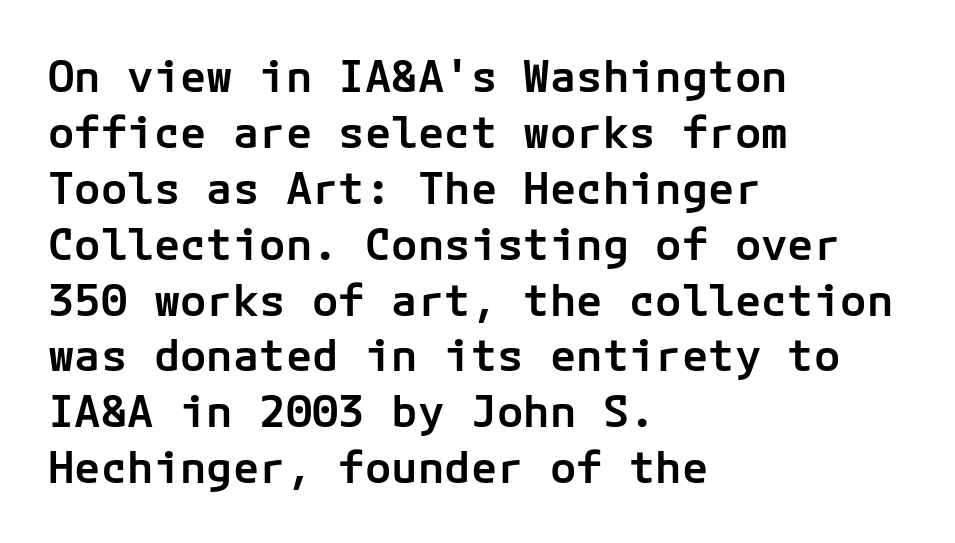
Short and long lines alike share a common starting point at left. Evenly set lines give the paragraph a standard silhouette. Tracking here is standard; glyphs follow each other at the usual distance. Typographically, this falls in the sans-serif category. This is roman type, the default non-slanted kind.
